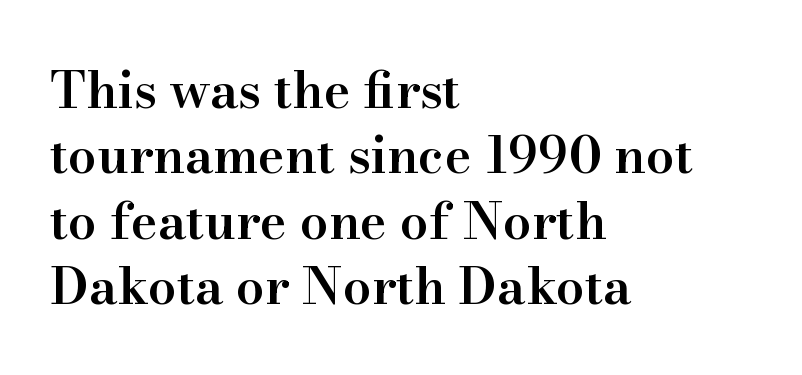
{"serif": "yes", "italic": "no", "bold": "semi", "weight": "semibold", "width": "normal", "stroke_contrast": "high", "x_height": "small", "monospaced": "no", "underline": "no", "align": "left", "line_spacing": "normal", "line_spacing_ratio": 1.28, "letter_spacing": "normal", "letter_spacing_em": 0.0, "glyph_px": 51}
